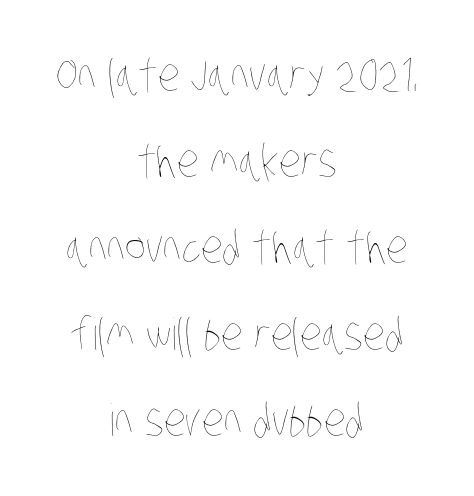
This rendering features lettering with no underline. Is the type heavy? It reads as light-to-regular instead. The rendering uses natural spacing where letterforms have individual widths. The letterforms sit shoulder to shoulder at normal distance. Short and long lines alike share a common midpoint. Does the leading feel generous? Absolutely, it's lavish.
